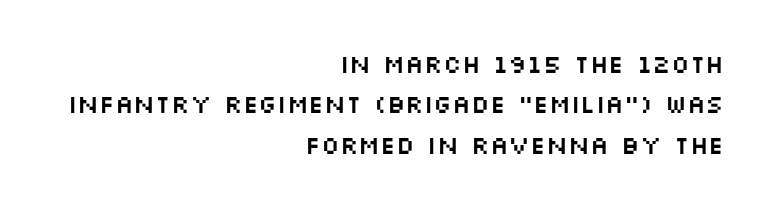
Q: Is the text italic (slanted)? A: No, it is upright.
Q: Is the text underlined? A: No.
Q: How is the paragraph aligned? A: Right-aligned.
Q: Is the spacing between letters normal or unusually wide? A: Normal.
Q: Is the spacing between lines tight, normal or loose? A: Normal.
